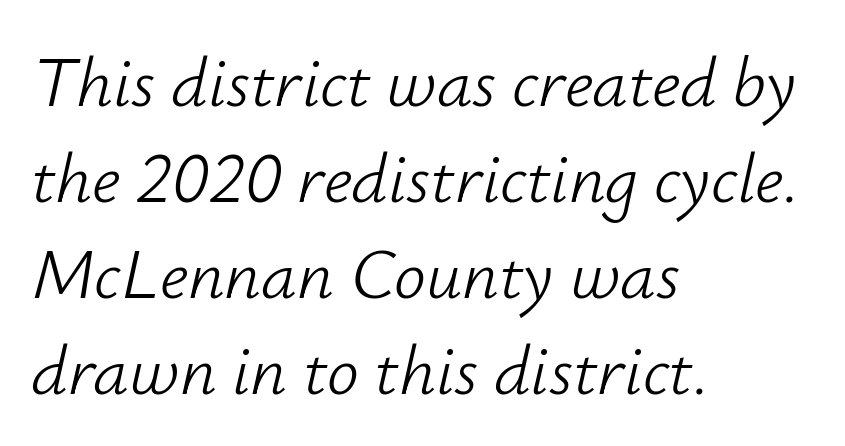
{"italic": "yes", "lean": "right", "slant_degrees": 12, "bold": "no", "weight": "light", "width": "normal", "stroke_contrast": "low", "x_height": "small", "monospaced": "no", "underline": "no", "align": "left", "line_spacing": "normal", "line_spacing_ratio": 1.35, "letter_spacing": "normal", "letter_spacing_em": 0.0, "glyph_px": 71}
